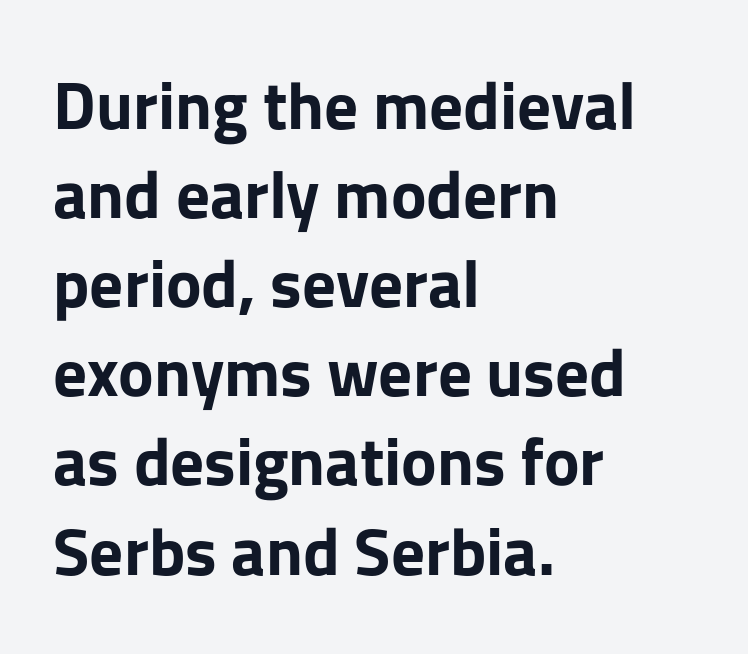
The font is running at its bold setting. Casual observation: everything's shoved over to the left. I'd call this a sans setting — the letters go barefoot. Nobody touched the tracking dial on this one.
